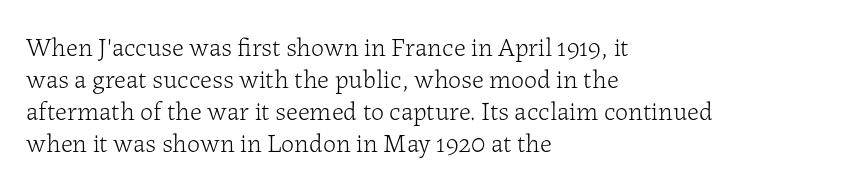
Q: Is the text bold? A: No.
Q: Is the text italic (slanted)? A: No, it is upright.
Q: Is the text underlined? A: No.
Q: How is the paragraph aligned? A: Left-aligned.
Q: Is the spacing between letters normal or unusually wide? A: Normal.
